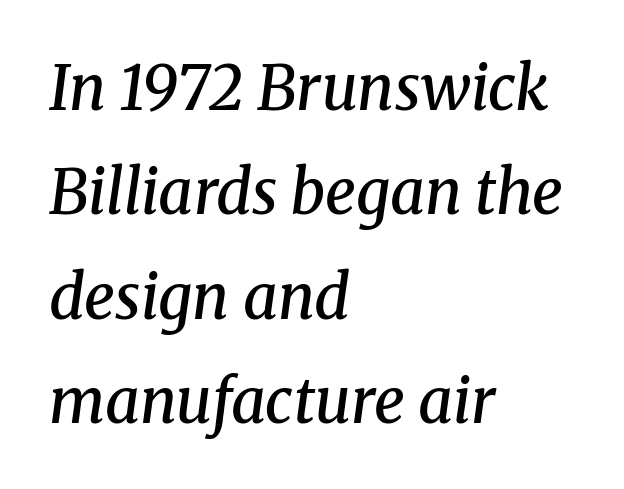
The image shows 61 px semibold serif type, italic (leaning right); set left-aligned, line spacing 1.71x, normal letter spacing, not underlined; medium stroke contrast and a medium x-height.
